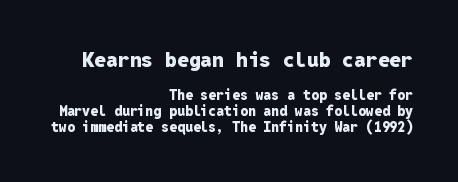
{"italic": "no", "bold": "yes", "underline": "no", "align": "right", "line_spacing": "tight", "line_spacing_ratio": 1.12, "letter_spacing": "normal", "letter_spacing_em": 0.0, "larger_block": "first", "size_ratio": 1.5, "glyph_px": 21}
